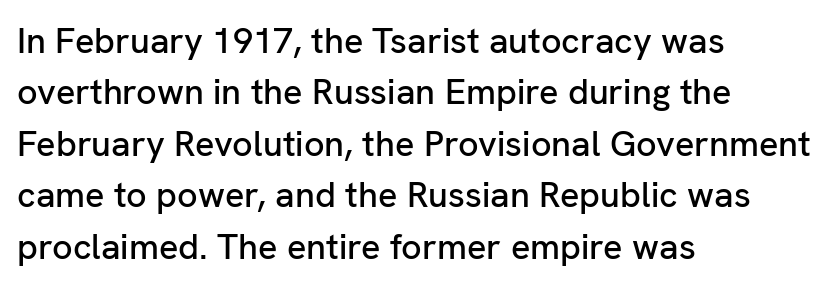
{"serif": "no", "italic": "no", "width": "normal", "stroke_contrast": "low", "x_height": "medium", "monospaced": "no", "underline": "no", "align": "left", "line_spacing": "normal", "line_spacing_ratio": 1.43, "letter_spacing": "normal", "letter_spacing_em": 0.0, "glyph_px": 36}
